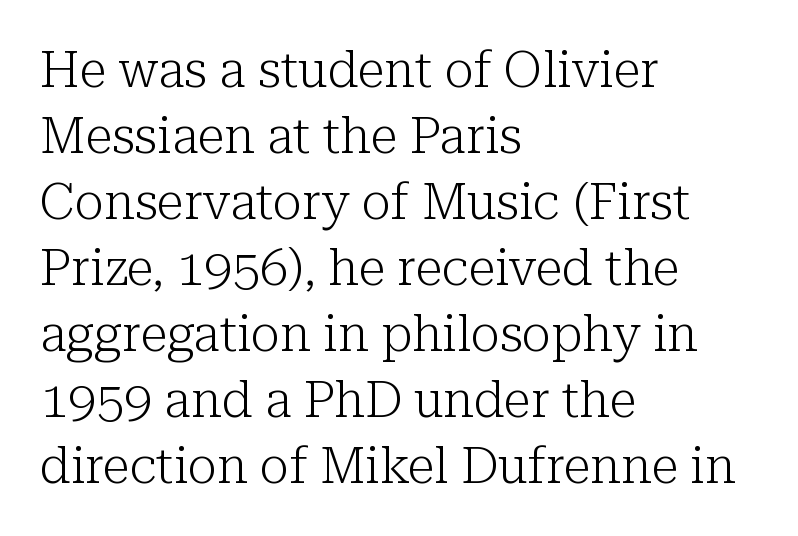
The image shows 50 px light serif type, upright; set left-aligned, normal line spacing (1.32x), normal letter spacing, not underlined; low stroke contrast and a medium x-height.
